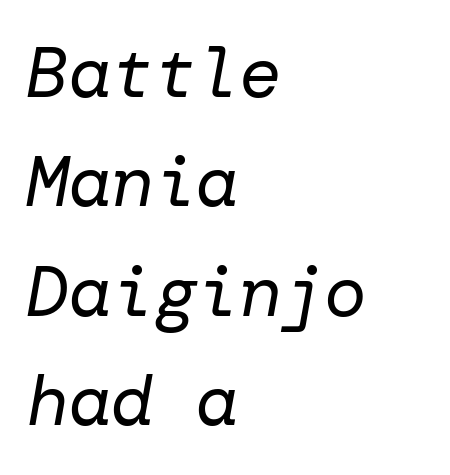
Inter-character spacing is left at the font's built-in metrics. A quiet, ordinary-to-light weight characterises the typeface. Italic: yes, the glyphs are oblique. Bare-footed words on every line. A normal amount of white space separates one row of letters from the next.
